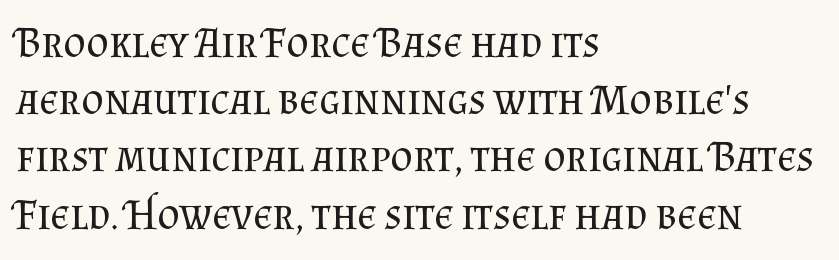
Q: Is the text bold? A: No.
Q: Is the text italic (slanted)? A: No, it is upright.
Q: Is the typeface a serif or a sans-serif typeface? A: Serif.
Q: Is the text underlined? A: No.
Q: How is the paragraph aligned? A: Left-aligned.
Q: Is the spacing between letters normal or unusually wide? A: Normal.
Q: Is the spacing between lines tight, normal or loose? A: Normal.
Q: Width (condensed, normal, or wide)? A: Normal.
Q: Stroke contrast? A: Medium.
Q: x-height? A: Small.
Q: Monospaced? A: No.
